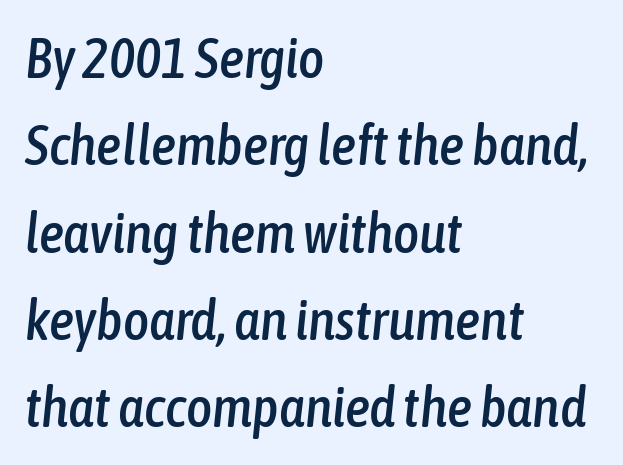
{"italic": "yes", "lean": "right", "slant_degrees": 6, "width": "condensed", "stroke_contrast": "low", "x_height": "medium", "monospaced": "no", "underline": "no", "align": "left", "line_spacing": "normal", "line_spacing_ratio": 1.56, "letter_spacing": "normal", "letter_spacing_em": 0.0, "glyph_px": 56}
